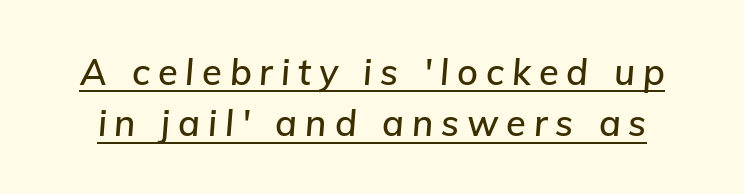
Q: Is the text italic (slanted)? A: Yes, it leans right by about 5 degrees.
Q: Is the text underlined? A: Yes.
Q: Is the spacing between letters normal or unusually wide? A: Unusually wide.
Q: Is the spacing between lines tight, normal or loose? A: Normal.
Q: Width (condensed, normal, or wide)? A: Normal.
Q: Stroke contrast? A: Low.
Q: x-height? A: Medium.
Q: Monospaced? A: No.
